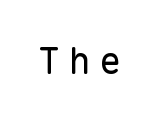
Q: Is the text bold? A: No.
Q: Is the text italic (slanted)? A: No, it is upright.
Q: Is the typeface a serif or a sans-serif typeface? A: Sans-serif.
Q: Is the text underlined? A: No.
Q: Is the spacing between letters normal or unusually wide? A: Unusually wide.
Q: Width (condensed, normal, or wide)? A: Normal.
Q: Stroke contrast? A: Low.
Q: x-height? A: Medium.
Q: Monospaced? A: Yes.
